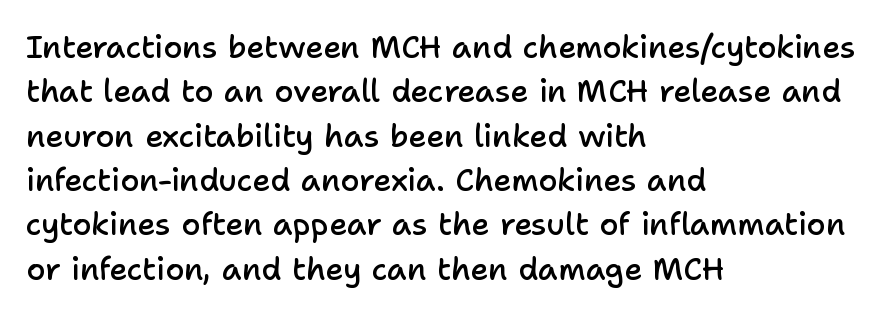
Q: Is the text bold? A: Semi-bold.
Q: Is the text italic (slanted)? A: No, it is upright.
Q: Is the typeface a serif or a sans-serif typeface? A: Sans-serif.
Q: Is the text underlined? A: No.
Q: How is the paragraph aligned? A: Left-aligned.
Q: Is the spacing between letters normal or unusually wide? A: Normal.
Q: Is the spacing between lines tight, normal or loose? A: Normal.
Q: Width (condensed, normal, or wide)? A: Normal.
Q: Stroke contrast? A: Low.
Q: x-height? A: Medium.
Q: Monospaced? A: No.
